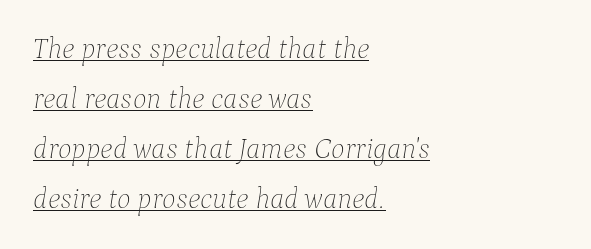
{"italic": "yes", "lean": "right", "slant_degrees": 9, "bold": "no", "weight": "thin", "width": "normal", "stroke_contrast": "low", "x_height": "medium", "monospaced": "no", "underline": "yes", "align": "left", "line_spacing_ratio": 1.72, "letter_spacing": "normal", "letter_spacing_em": 0.0, "glyph_px": 29}
